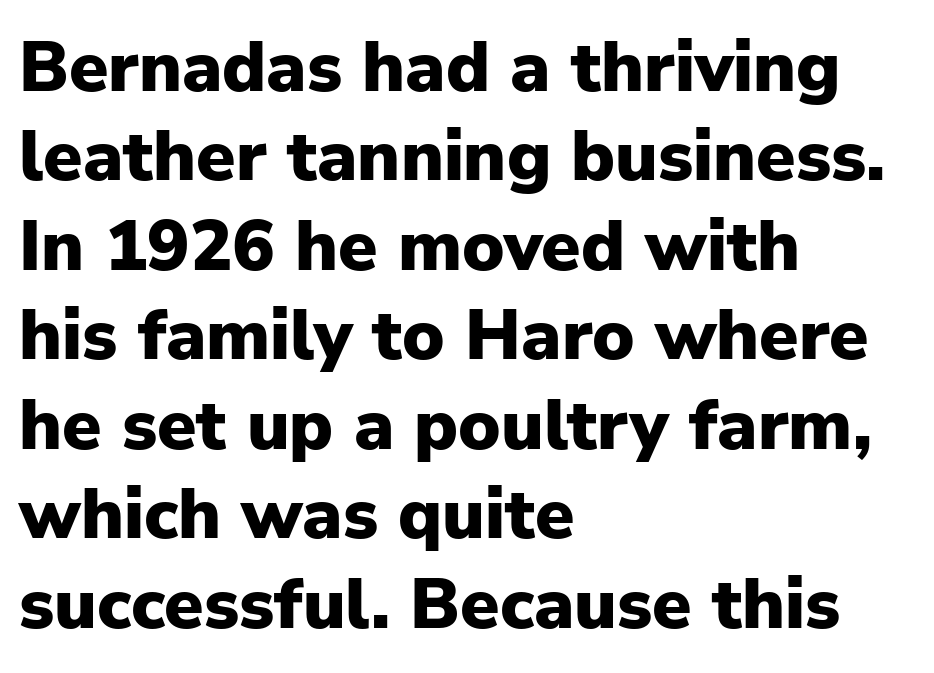
{"serif": "no", "italic": "no", "bold": "yes", "weight": "heavy", "width": "normal", "stroke_contrast": "low", "x_height": "medium", "monospaced": "no", "underline": "no", "align": "left", "line_spacing": "normal", "line_spacing_ratio": 1.26, "letter_spacing": "normal", "letter_spacing_em": 0.0, "glyph_px": 71}
